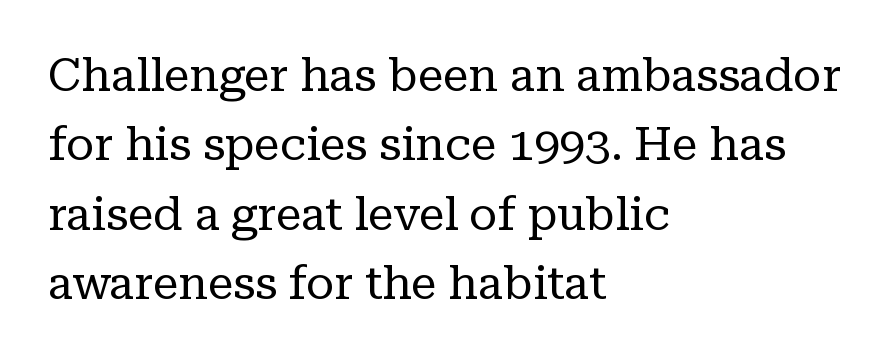
Q: Is the text bold? A: No.
Q: Is the text italic (slanted)? A: No, it is upright.
Q: Is the typeface a serif or a sans-serif typeface? A: Serif.
Q: Is the text underlined? A: No.
Q: How is the paragraph aligned? A: Left-aligned.
Q: Is the spacing between letters normal or unusually wide? A: Normal.
Q: Is the spacing between lines tight, normal or loose? A: Normal.
Q: Width (condensed, normal, or wide)? A: Normal.
Q: Stroke contrast? A: Low.
Q: x-height? A: Medium.
Q: Monospaced? A: No.
